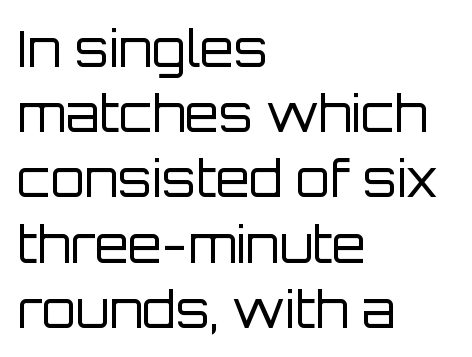
These lines stack with their left ends in a neat column. The space beneath each line is pristine and unruled. A roman cut, with each character standing at attention. To sum up the face: it is a sans, with no serifs. What stands out about the letter spacing? Nothing — it is the standard amount.
